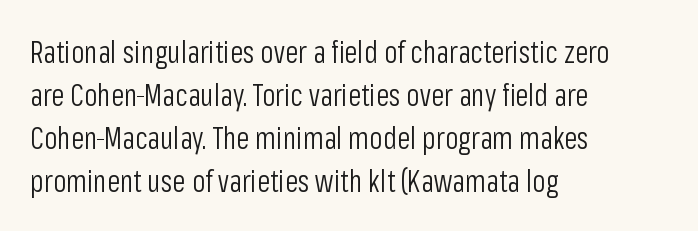
The image shows 30 px light, condensed sans-serif type, upright; set left-aligned, normal line spacing (1.43x), normal letter spacing, not underlined; low stroke contrast and a medium x-height.
